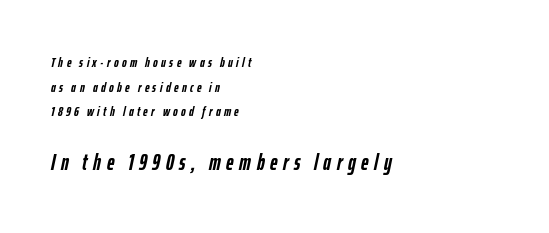
Q: Is the text bold? A: Yes.
Q: Is the text italic (slanted)? A: Yes, it leans right by about 12 degrees.
Q: Is the text underlined? A: No.
Q: How is the paragraph aligned? A: Left-aligned.
Q: Is the spacing between letters normal or unusually wide? A: Unusually wide.
Q: Which block of text is set in a larger size, the first (top) or the second (bottom)? A: The second (bottom) one.
